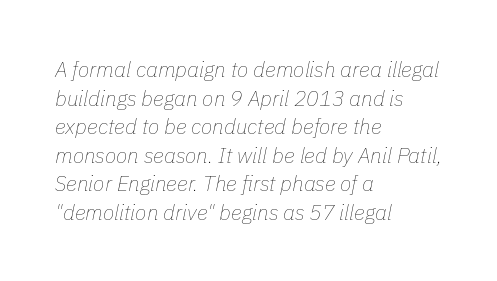
{"italic": "yes", "lean": "right", "slant_degrees": 11, "bold": "no", "underline": "no", "align": "left", "line_spacing": "normal", "line_spacing_ratio": 1.36, "letter_spacing": "normal", "letter_spacing_em": 0.0, "glyph_px": 21}
